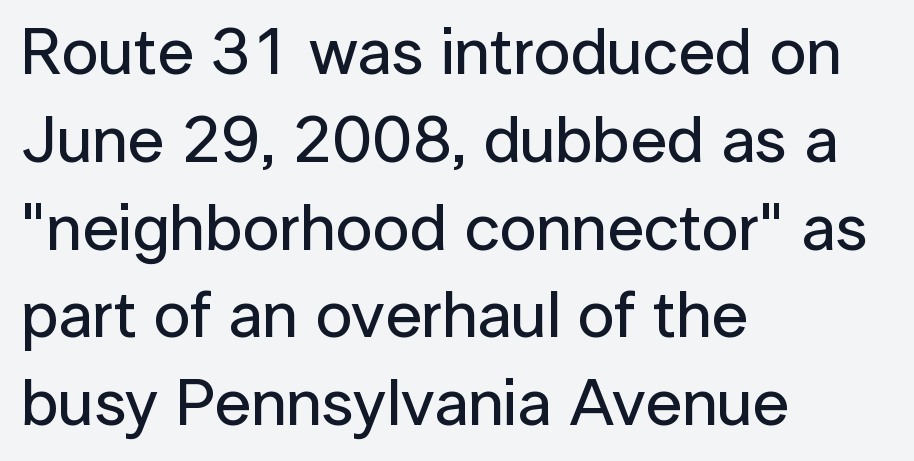
{"serif": "no", "italic": "no", "width": "normal", "stroke_contrast": "low", "x_height": "medium", "monospaced": "no", "underline": "no", "align": "left", "line_spacing": "normal", "line_spacing_ratio": 1.33, "letter_spacing": "normal", "letter_spacing_em": 0.0, "glyph_px": 66}
